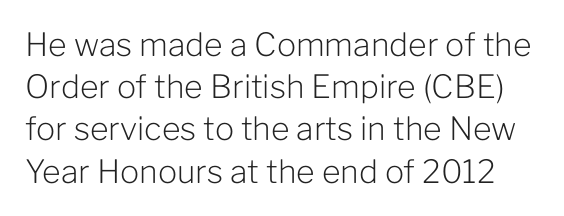
Q: Is the text bold? A: No.
Q: Is the text italic (slanted)? A: No, it is upright.
Q: Is the typeface a serif or a sans-serif typeface? A: Sans-serif.
Q: Is the text underlined? A: No.
Q: Is the spacing between letters normal or unusually wide? A: Normal.
Q: Is the spacing between lines tight, normal or loose? A: Normal.
Q: Width (condensed, normal, or wide)? A: Normal.
Q: Stroke contrast? A: Low.
Q: x-height? A: Medium.
Q: Monospaced? A: No.
